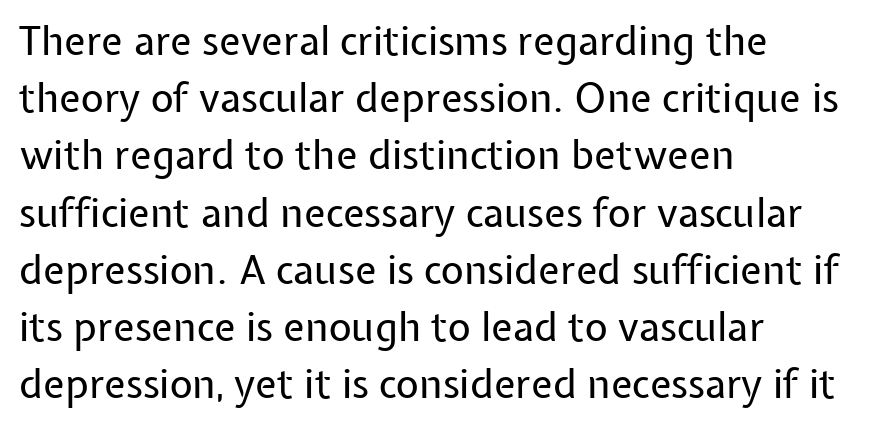
{"serif": "no", "italic": "no", "bold": "no", "weight": "regular", "width": "normal", "stroke_contrast": "low", "x_height": "medium", "monospaced": "no", "underline": "no", "align": "left", "line_spacing": "normal", "line_spacing_ratio": 1.43, "letter_spacing": "normal", "letter_spacing_em": 0.0, "glyph_px": 40}
